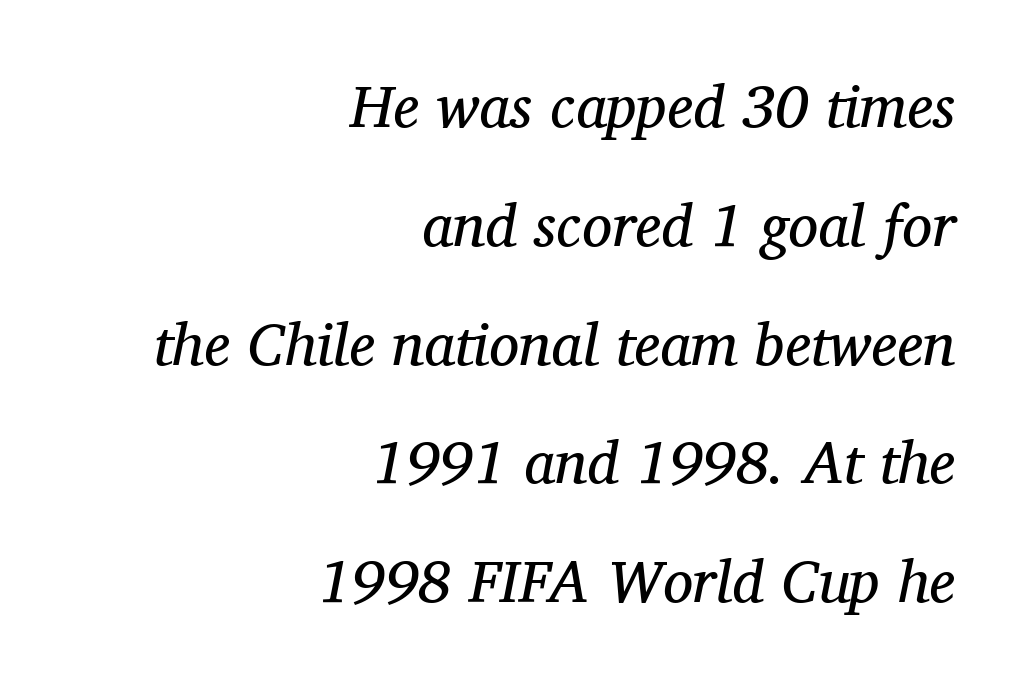
{"serif": "yes", "italic": "yes", "lean": "right", "slant_degrees": 11, "bold": "no", "weight": "regular", "width": "normal", "stroke_contrast": "medium", "x_height": "medium", "monospaced": "no", "underline": "no", "align": "right", "line_spacing": "loose", "line_spacing_ratio": 1.98, "letter_spacing": "normal", "letter_spacing_em": 0.0, "glyph_px": 60}
